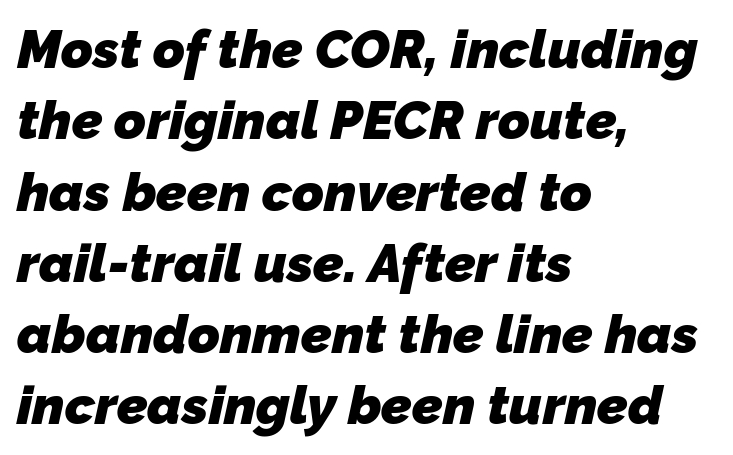
Q: Is the text bold? A: Yes.
Q: Is the typeface a serif or a sans-serif typeface? A: Sans-serif.
Q: Is the text underlined? A: No.
Q: How is the paragraph aligned? A: Left-aligned.
Q: Is the spacing between letters normal or unusually wide? A: Normal.
Q: Is the spacing between lines tight, normal or loose? A: Normal.
Q: Width (condensed, normal, or wide)? A: Normal.
Q: Stroke contrast? A: Low.
Q: x-height? A: Medium.
Q: Monospaced? A: No.
